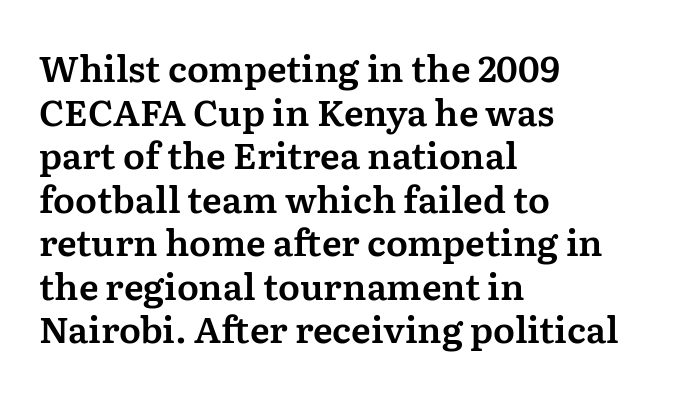
Nope, not italic — everything's standing straight. Each word holds together tightly as a unit, with standard inter-letter gaps. Does the copy run flush right? No — it runs flush left. Varying glyph widths throughout — classic text-font behaviour.
